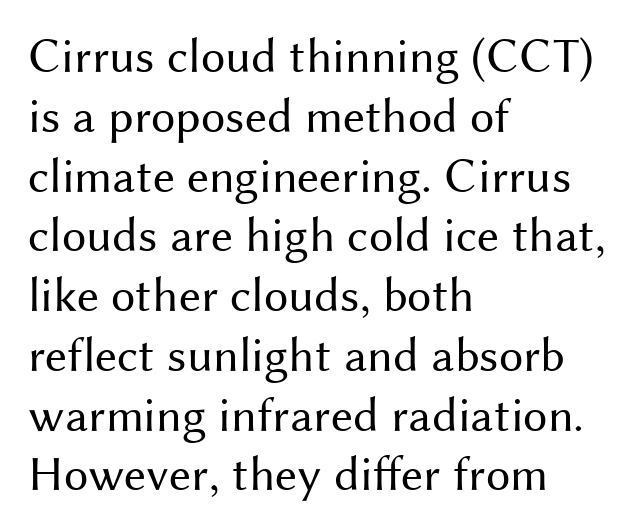
Q: Is the text bold? A: No.
Q: Is the text italic (slanted)? A: No, it is upright.
Q: Is the typeface a serif or a sans-serif typeface? A: Sans-serif.
Q: Is the text underlined? A: No.
Q: How is the paragraph aligned? A: Left-aligned.
Q: Is the spacing between letters normal or unusually wide? A: Normal.
Q: Width (condensed, normal, or wide)? A: Normal.
Q: Stroke contrast? A: Medium.
Q: x-height? A: Medium.
Q: Monospaced? A: No.
